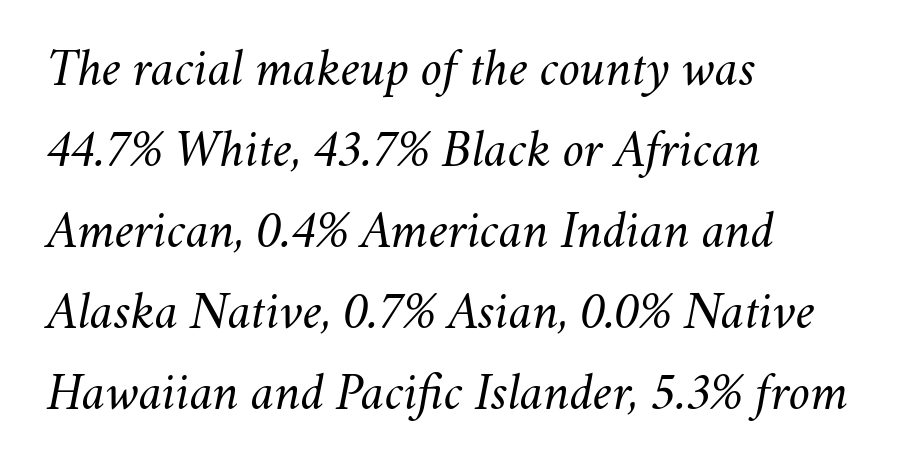
Q: Is the text bold? A: No.
Q: Is the text italic (slanted)? A: Yes, it leans right by about 11 degrees.
Q: Is the text underlined? A: No.
Q: How is the paragraph aligned? A: Left-aligned.
Q: Is the spacing between letters normal or unusually wide? A: Normal.
Q: Is the spacing between lines tight, normal or loose? A: Normal.
Q: Width (condensed, normal, or wide)? A: Normal.
Q: Stroke contrast? A: Medium.
Q: x-height? A: Small.
Q: Monospaced? A: No.
